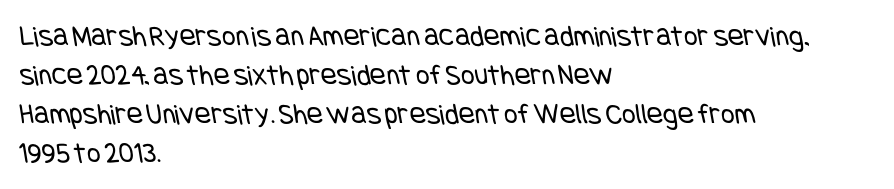
{"serif": "no", "bold": "no", "weight": "regular", "width": "condensed", "stroke_contrast": "low", "x_height": "large", "underline": "no", "align": "left", "line_spacing": "normal", "line_spacing_ratio": 1.3, "letter_spacing": "normal", "letter_spacing_em": 0.0, "glyph_px": 30}
